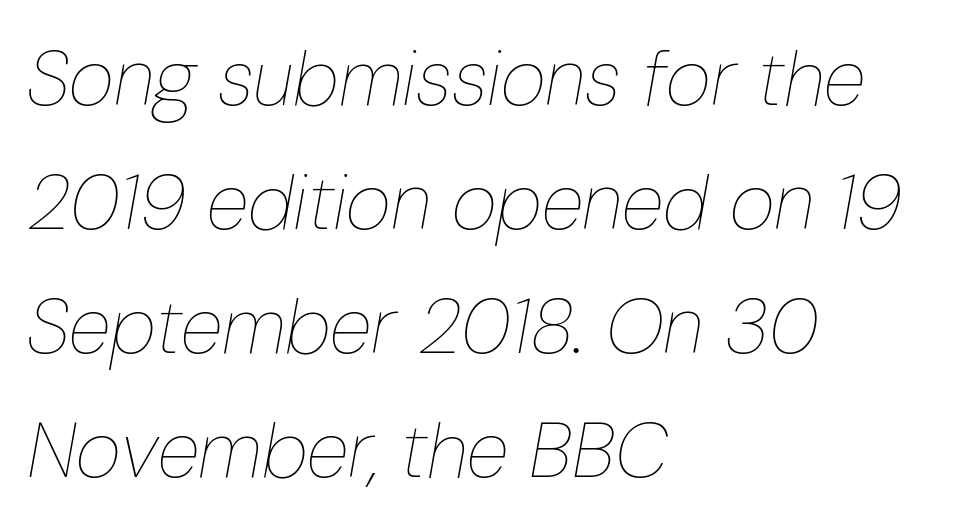
Between one letter and the next there's only the usual sliver of space. Line spacing here is normal. Quick note: italic. The gap between lines stays unmarked.
